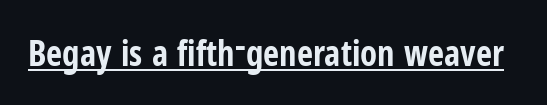
Q: Is the text bold? A: Yes.
Q: Is the text italic (slanted)? A: No, it is upright.
Q: Is the typeface a serif or a sans-serif typeface? A: Sans-serif.
Q: Is the text underlined? A: Yes.
Q: Is the spacing between letters normal or unusually wide? A: Normal.
Q: Width (condensed, normal, or wide)? A: Condensed.
Q: Stroke contrast? A: Low.
Q: x-height? A: Medium.
Q: Monospaced? A: No.
